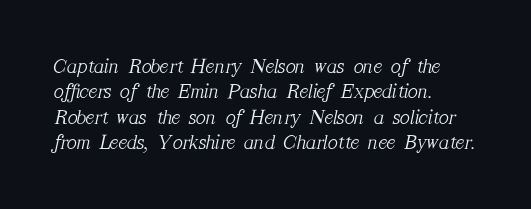
Q: Is the text bold? A: No.
Q: Is the text italic (slanted)? A: Yes, it leans right by about 12 degrees.
Q: Is the text underlined? A: No.
Q: How is the paragraph aligned? A: Left-aligned.
Q: Is the spacing between letters normal or unusually wide? A: Normal.
